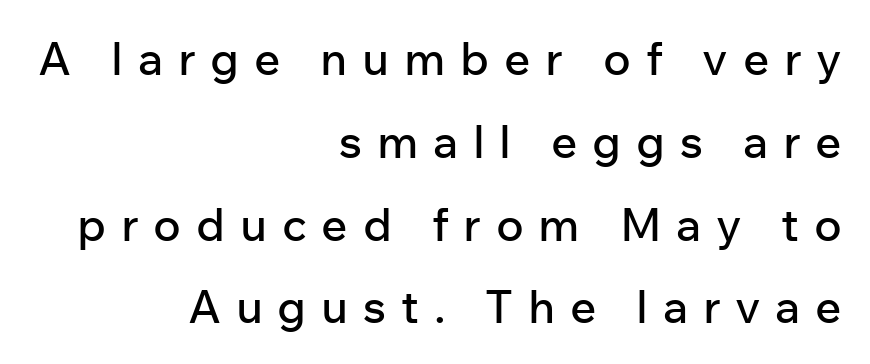
The image shows 46 px sans-serif type, upright; set right-aligned, line spacing 1.8x, unusually wide letter spacing (+0.32 em), not underlined; low stroke contrast and a medium x-height.
